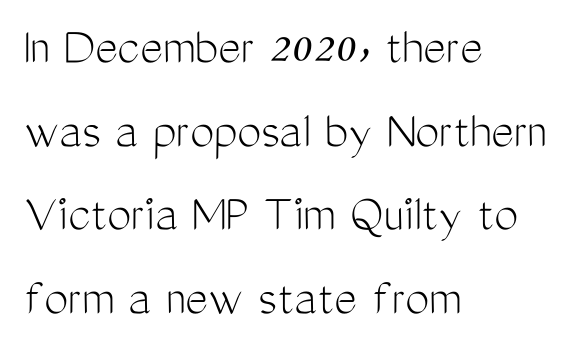
{"serif": "no", "italic": "no", "bold": "no", "weight": "light", "width": "condensed", "stroke_contrast": "medium", "x_height": "medium", "monospaced": "no", "underline": "no", "align": "left", "line_spacing": "normal", "line_spacing_ratio": 1.55, "letter_spacing": "normal", "letter_spacing_em": 0.0, "glyph_px": 54}
